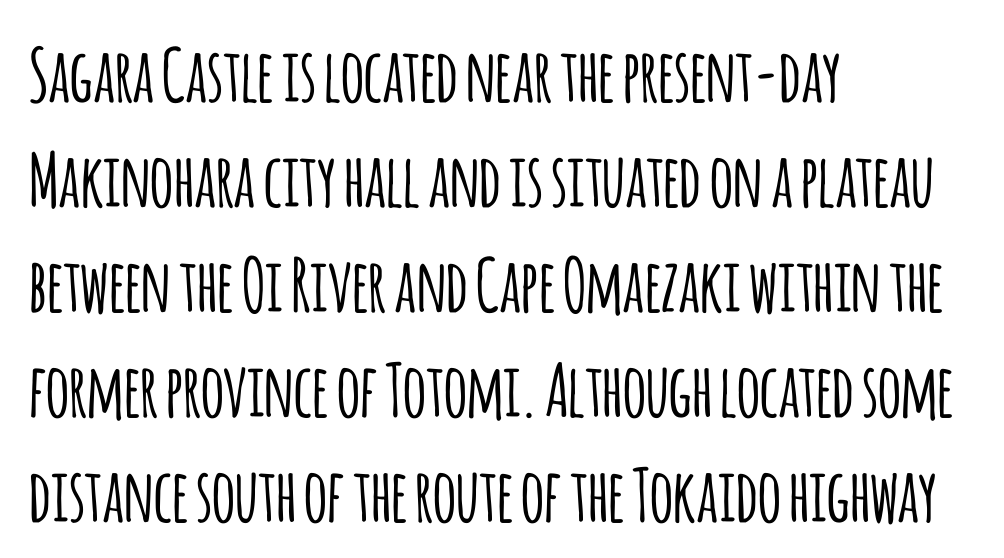
The specimen omits any rule beneath the text block's lines. A typesetter would call this zero additional tracking. Does the leading feel generous? No, just average. The letters advance in unequal steps, a hallmark of proportional type.
